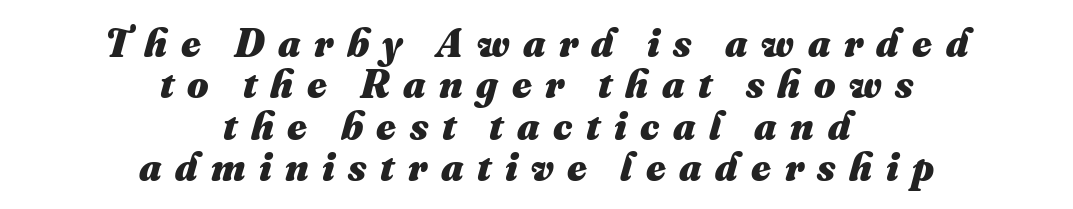
Nobody drew a line under any word here. Neither beginnings nor endings align; midpoints do. Quick note: interline space is minimal. The passage shown has open, widely tracked lettering throughout.
